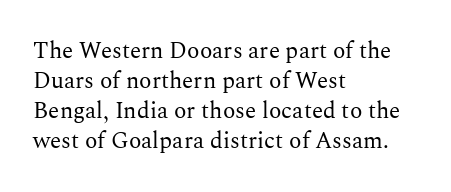
Q: Is the text bold? A: No.
Q: Is the text italic (slanted)? A: No, it is upright.
Q: Is the text underlined? A: No.
Q: How is the paragraph aligned? A: Left-aligned.
Q: Is the spacing between letters normal or unusually wide? A: Normal.
Q: Is the spacing between lines tight, normal or loose? A: Normal.
